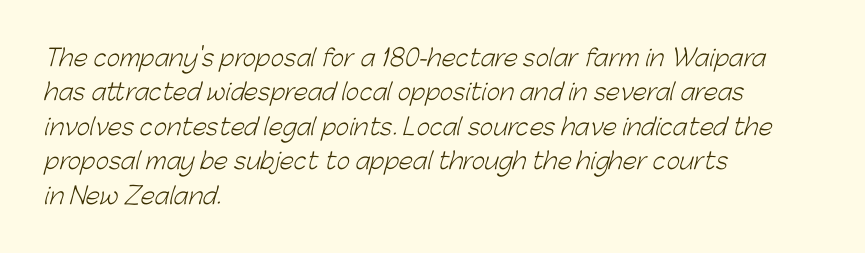
On a weight scale, this lands at 450 or below. Tracking here is standard; glyphs follow each other at the usual distance. Anything drawn beneath the words? Only blank space. Notice how the passage keeps a crisp vertical edge on the left only. The line-height multiplier appears to be the usual default.
